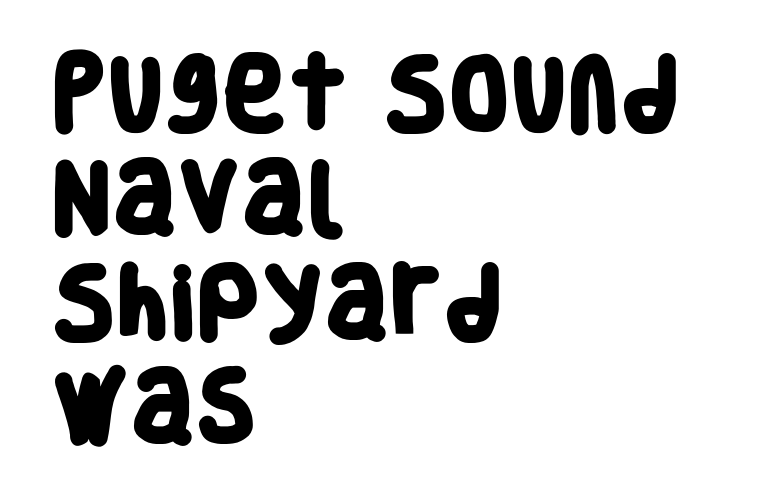
Q: Is the text bold? A: Yes.
Q: Is the typeface a serif or a sans-serif typeface? A: Sans-serif.
Q: Is the text underlined? A: No.
Q: How is the paragraph aligned? A: Left-aligned.
Q: Is the spacing between letters normal or unusually wide? A: Normal.
Q: Is the spacing between lines tight, normal or loose? A: Normal.
Q: Width (condensed, normal, or wide)? A: Condensed.
Q: Stroke contrast? A: Low.
Q: x-height? A: Large.
Q: Monospaced? A: No.
